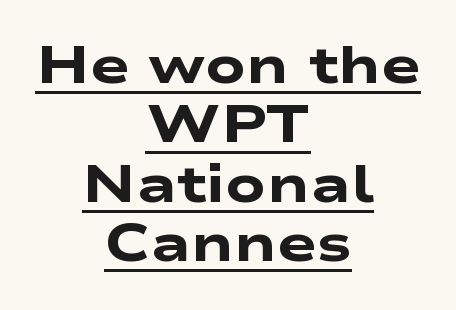
The image shows 53 px heavy, wide sans-serif type; set centered, tight line spacing (1.12x), normal letter spacing, underlined; low stroke contrast and a medium x-height.
